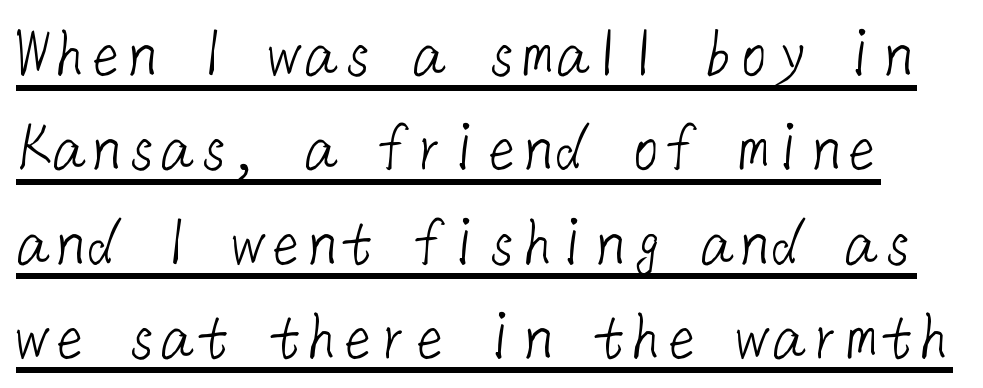
Q: Is the text bold? A: No.
Q: Is the typeface a serif or a sans-serif typeface? A: Sans-serif.
Q: Is the text underlined? A: Yes.
Q: Is the spacing between letters normal or unusually wide? A: Normal.
Q: Is the spacing between lines tight, normal or loose? A: Normal.
Q: Width (condensed, normal, or wide)? A: Normal.
Q: Stroke contrast? A: Low.
Q: x-height? A: Medium.
